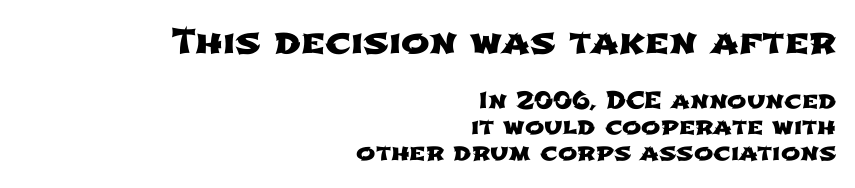
Nothing sits at the stroke ends, so this counts as sans-serif. Each letter keeps its own natural width here, so spacing adapts to shape. A student would call this right alignment; a typographer would say flush right, rag left. The letters sit at their default tracking, neither squeezed nor spread. A student would notice the top passage is typeset larger than what follows. The space directly below the letters is spotless.
